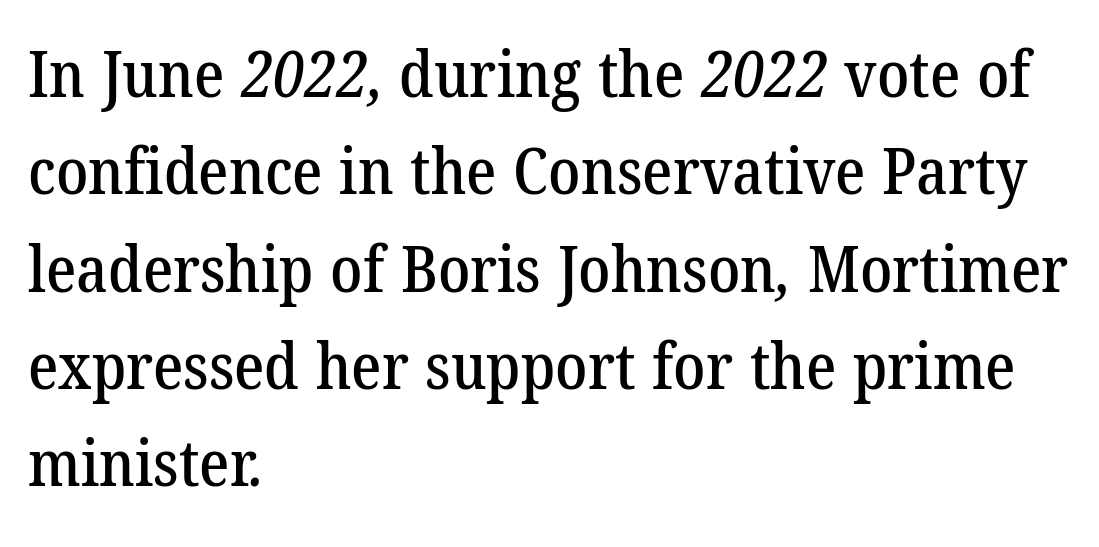
Look at the bottom of the vertical strokes: they flare into serifs here. If you measured baseline to baseline, you'd find a middling distance. The specimen omits any rule beneath the text block's lines. A typesetter would call this proportional, since set widths differ per character.
